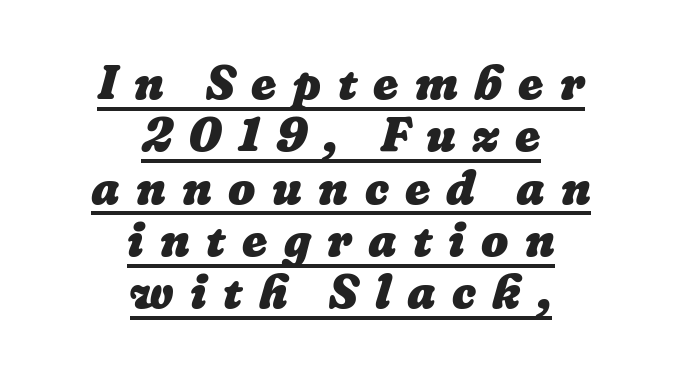
The image shows 48 px heavy type; set centered, tight line spacing (1.09x), unusually wide letter spacing (+0.34 em), underlined; low stroke contrast and a medium x-height.
